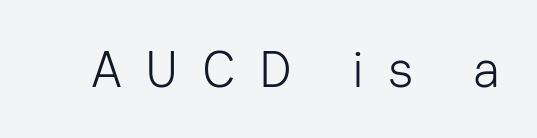
{"serif": "no", "italic": "no", "bold": "no", "weight": "light", "width": "normal", "stroke_contrast": "low", "x_height": "medium", "monospaced": "no", "underline": "no", "letter_spacing": "wide", "letter_spacing_em": 0.46, "glyph_px": 51}
